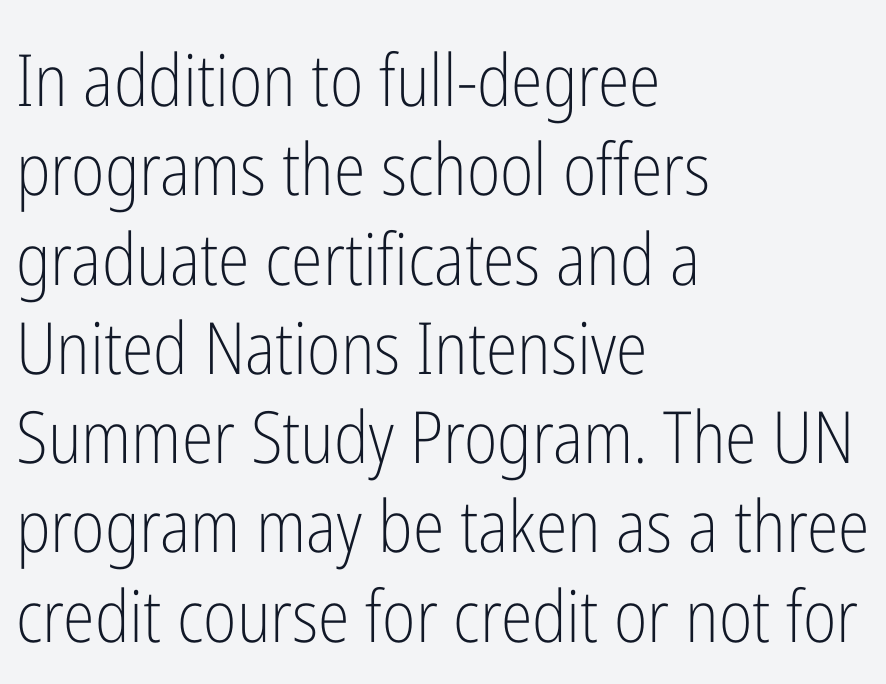
This reads as an unemphasized weight, regular at the heaviest. The gaps between neighbouring characters are ordinary and unremarkable. Is there any slant? The stems are plumb. Layout note: lines flush left.
